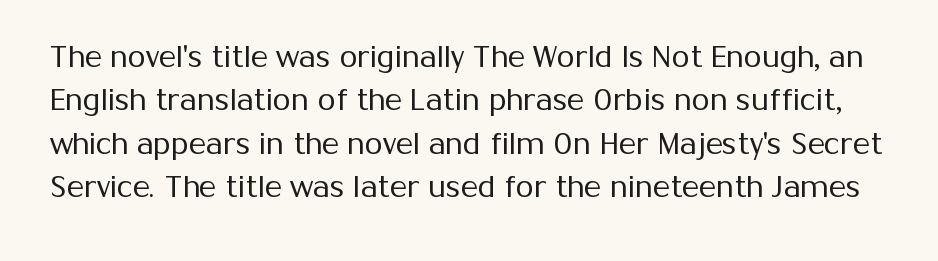
The image shows 29 px regular-weight sans-serif type, upright; set normal line spacing (1.5x), normal letter spacing, not underlined; medium stroke contrast and a medium x-height.
